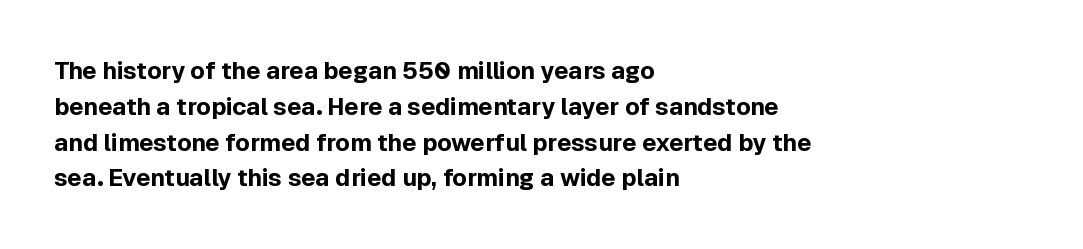
Q: Is the text bold? A: Yes.
Q: Is the text italic (slanted)? A: No, it is upright.
Q: Is the text underlined? A: No.
Q: How is the paragraph aligned? A: Left-aligned.
Q: Is the spacing between letters normal or unusually wide? A: Normal.
Q: Is the spacing between lines tight, normal or loose? A: Normal.
